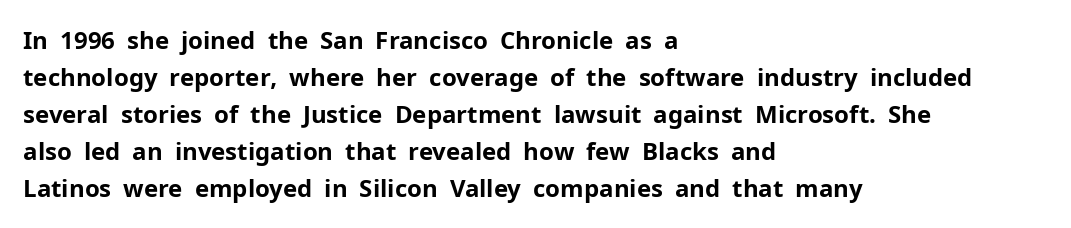
These lines sit exactly where default settings would place them. Descenders are the only things crossing below the line. As a designer I'd log this as weight 700, bold. Where is the straight margin? On the left. The axis of the letterforms is exactly vertical. No extra tracking has been applied to these lines.
